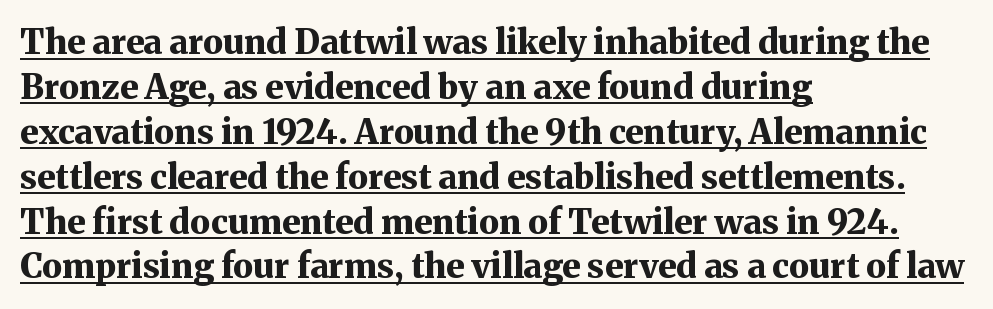
{"serif": "yes", "italic": "no", "bold": "yes", "weight": "bold", "width": "normal", "stroke_contrast": "medium", "x_height": "medium", "monospaced": "no", "underline": "yes", "align": "left", "line_spacing": "normal", "line_spacing_ratio": 1.32, "letter_spacing": "normal", "letter_spacing_em": 0.0, "glyph_px": 34}
